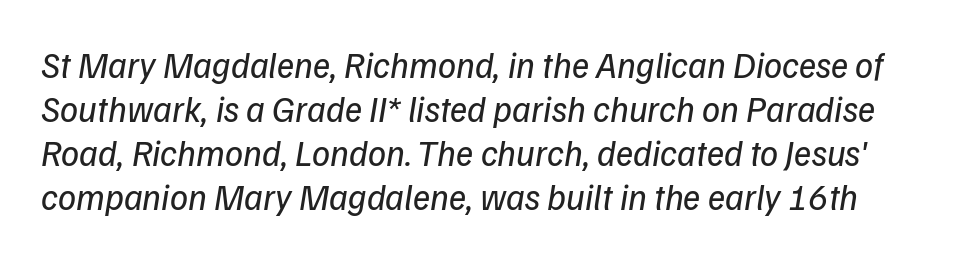
The image shows 36 px regular-weight sans-serif type; set line spacing 1.22x, normal letter spacing, not underlined; low stroke contrast and a medium x-height.
